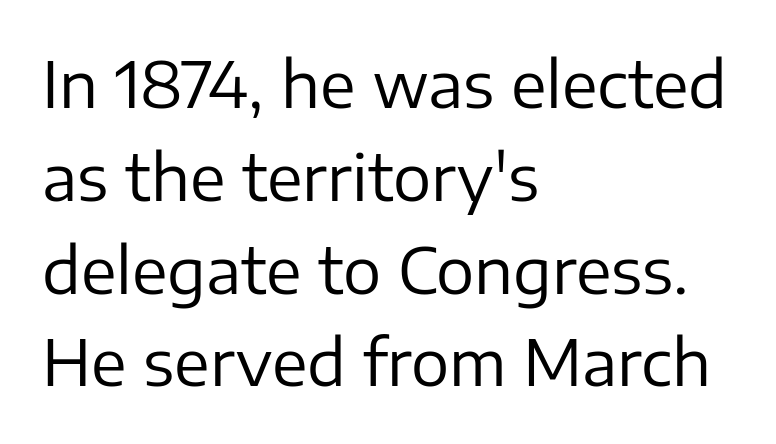
{"serif": "no", "italic": "no", "bold": "no", "weight": "regular", "width": "normal", "stroke_contrast": "low", "x_height": "medium", "monospaced": "no", "underline": "no", "align": "left", "line_spacing": "normal", "line_spacing_ratio": 1.45, "letter_spacing": "normal", "letter_spacing_em": 0.0, "glyph_px": 64}
